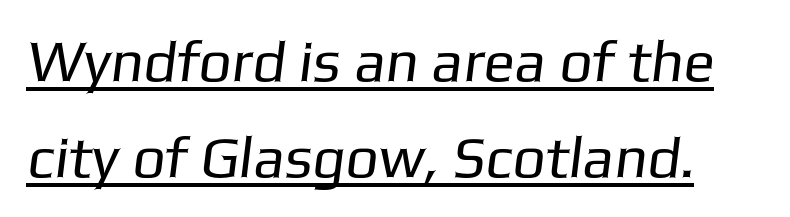
The image shows 58 px regular-weight sans-serif type; set normal line spacing (1.66x), normal letter spacing, underlined; low stroke contrast and a medium x-height.
